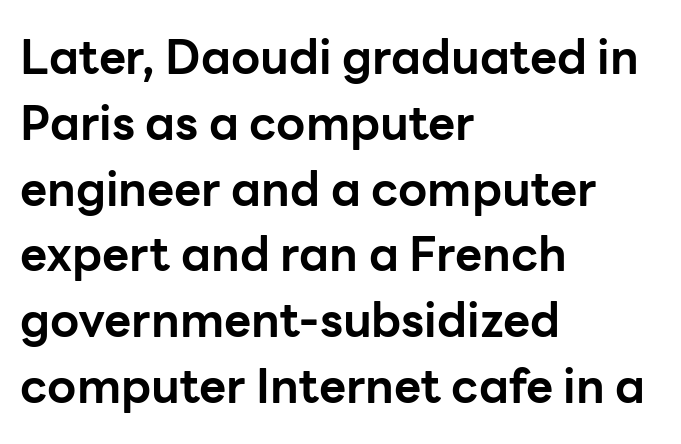
Q: Is the text bold? A: Yes.
Q: Is the text italic (slanted)? A: No, it is upright.
Q: Is the typeface a serif or a sans-serif typeface? A: Sans-serif.
Q: Is the text underlined? A: No.
Q: How is the paragraph aligned? A: Left-aligned.
Q: Is the spacing between letters normal or unusually wide? A: Normal.
Q: Is the spacing between lines tight, normal or loose? A: Normal.
Q: Width (condensed, normal, or wide)? A: Normal.
Q: Stroke contrast? A: Low.
Q: x-height? A: Medium.
Q: Monospaced? A: No.
